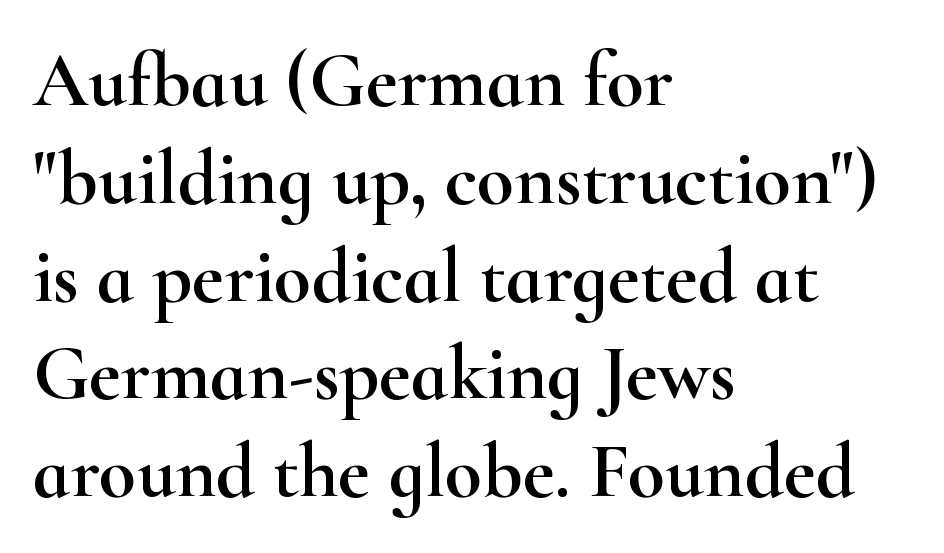
{"serif": "yes", "italic": "no", "width": "wide", "stroke_contrast": "high", "x_height": "small", "monospaced": "no", "underline": "no", "align": "left", "line_spacing": "normal", "line_spacing_ratio": 1.27, "letter_spacing": "normal", "letter_spacing_em": 0.0, "glyph_px": 77}
